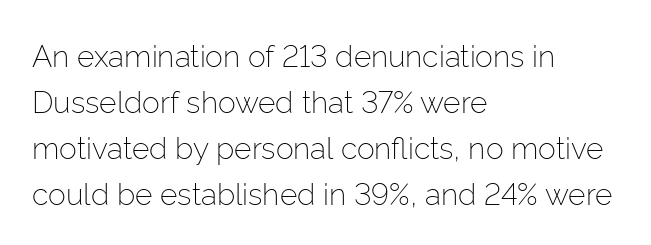
{"serif": "no", "italic": "no", "bold": "no", "weight": "light", "width": "normal", "stroke_contrast": "low", "x_height": "medium", "monospaced": "no", "underline": "no", "align": "left", "line_spacing": "normal", "line_spacing_ratio": 1.53, "letter_spacing": "normal", "letter_spacing_em": 0.0, "glyph_px": 30}
